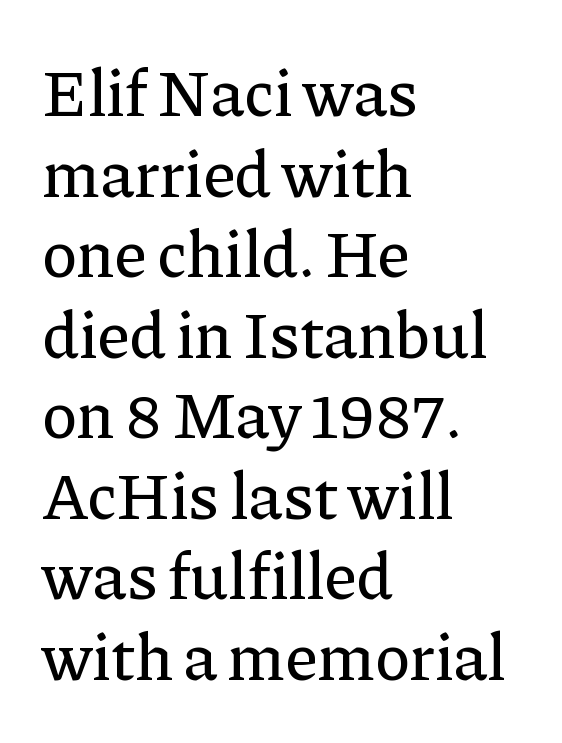
Q: Is the text italic (slanted)? A: No, it is upright.
Q: Is the typeface a serif or a sans-serif typeface? A: Serif.
Q: Is the text underlined? A: No.
Q: How is the paragraph aligned? A: Left-aligned.
Q: Is the spacing between letters normal or unusually wide? A: Normal.
Q: Width (condensed, normal, or wide)? A: Normal.
Q: Stroke contrast? A: Low.
Q: x-height? A: Medium.
Q: Monospaced? A: No.
